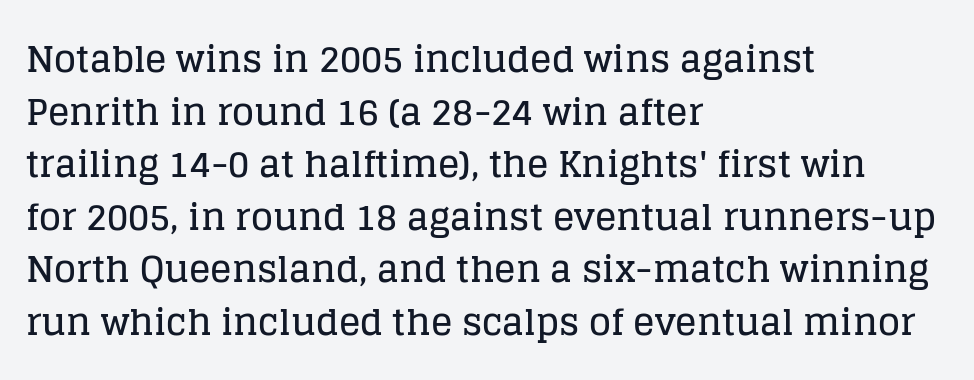
The image shows 36 px serif type, upright; set left-aligned, normal line spacing (1.46x), normal letter spacing, not underlined; low stroke contrast and a large x-height.
